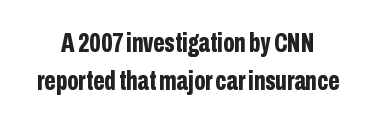
{"italic": "no", "bold": "yes", "underline": "no", "line_spacing": "normal", "line_spacing_ratio": 1.39, "letter_spacing": "normal", "letter_spacing_em": 0.0, "glyph_px": 27}
